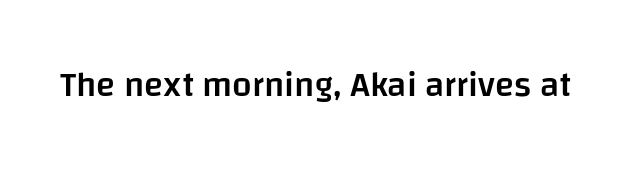
The passage shown is typeset with a sans-serif family. Upright lettering throughout. Stroke thickness is moderately raised; the sample reads as semibold. Between one letter and the next there's only the usual sliver of space. Think of a printed novel: that variable character pitch is what you see here. This rendering features lettering with no underline.
